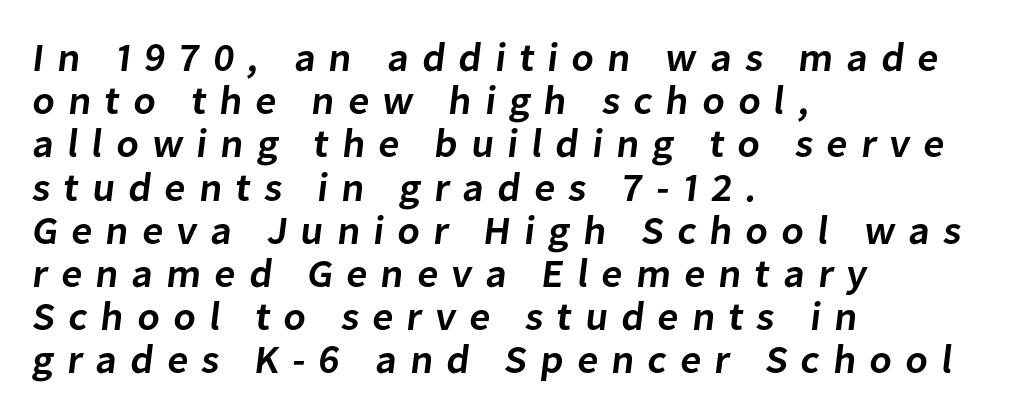
{"serif": "no", "bold": "semi", "weight": "semibold", "width": "normal", "stroke_contrast": "low", "x_height": "medium", "monospaced": "no", "underline": "no", "align": "left", "line_spacing": "tight", "line_spacing_ratio": 1.08, "letter_spacing": "wide", "letter_spacing_em": 0.33, "glyph_px": 40}
